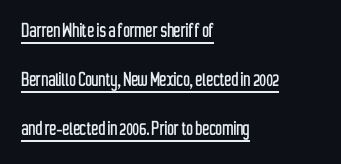
Each line starts at the same left margin while the right side varies. Words appear dense and cohesive because spacing is normal. Horizontal bands of white between lines are thick stripes. The axis of the letterforms is exactly vertical. Compared with undecorated copy, this sample adds a rule below the words.
